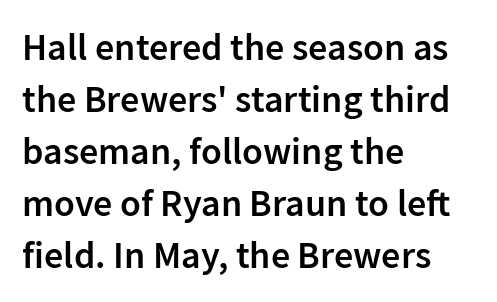
The image shows 38 px semibold sans-serif type, upright; set left-aligned, normal line spacing (1.37x), normal letter spacing, not underlined; low stroke contrast and a medium x-height.
